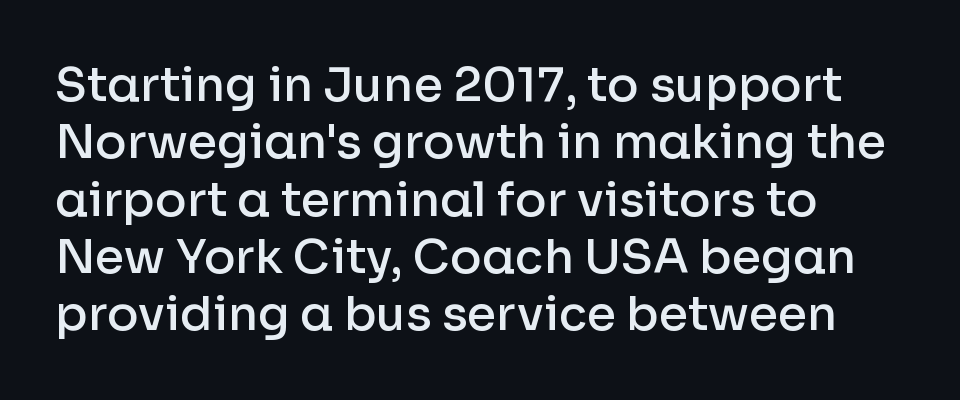
{"serif": "no", "italic": "no", "bold": "semi", "weight": "semibold", "width": "normal", "stroke_contrast": "low", "x_height": "medium", "monospaced": "no", "underline": "no", "align": "left", "line_spacing_ratio": 1.22, "letter_spacing": "normal", "letter_spacing_em": 0.0, "glyph_px": 47}
